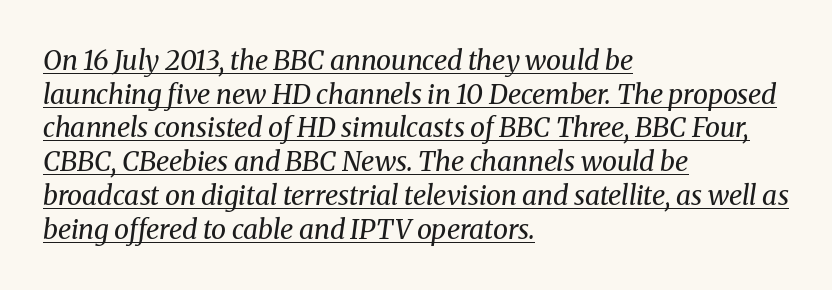
{"italic": "yes", "lean": "right", "slant_degrees": 8, "bold": "no", "underline": "yes", "align": "left", "line_spacing": "normal", "line_spacing_ratio": 1.25, "letter_spacing": "normal", "letter_spacing_em": 0.0, "glyph_px": 27}
